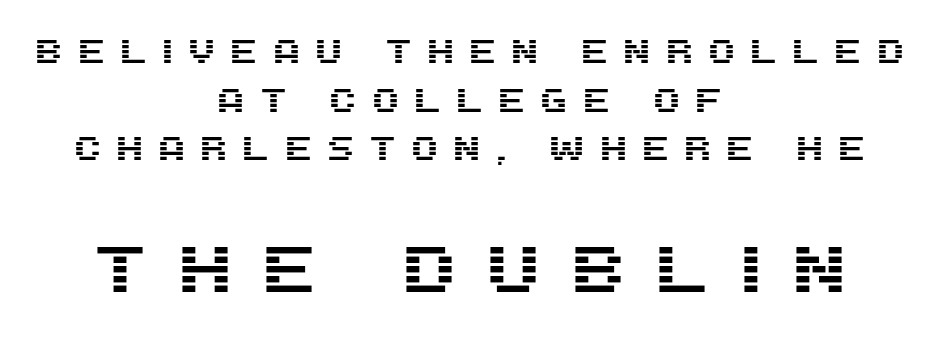
{"serif": "no", "italic": "no", "width": "normal", "stroke_contrast": "medium", "x_height": "large", "monospaced": "no", "underline": "no", "align": "center", "line_spacing": "normal", "line_spacing_ratio": 1.47, "letter_spacing": "wide", "letter_spacing_em": 0.4, "larger_block": "second", "size_ratio": 2.0, "glyph_px": 66}
